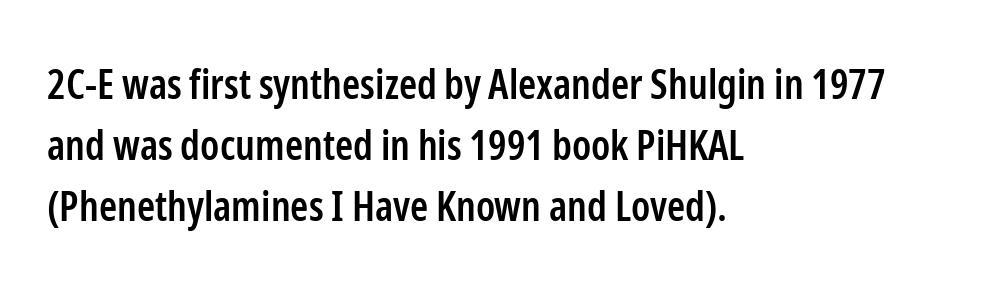
Stroke thickness is moderately raised; the sample reads as semibold. The lettering holds an erect, upright posture throughout. The lines in this sample share a left origin and differ only in where they stop. The rendering uses a moderate line-height, typical for paragraphs. A bare baseline throughout the passage.
